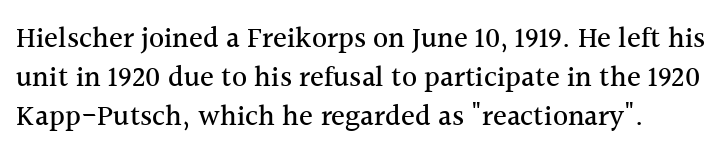
The image shows 29 px serif type, upright; set normal line spacing (1.34x), normal letter spacing, not underlined; a medium x-height.
